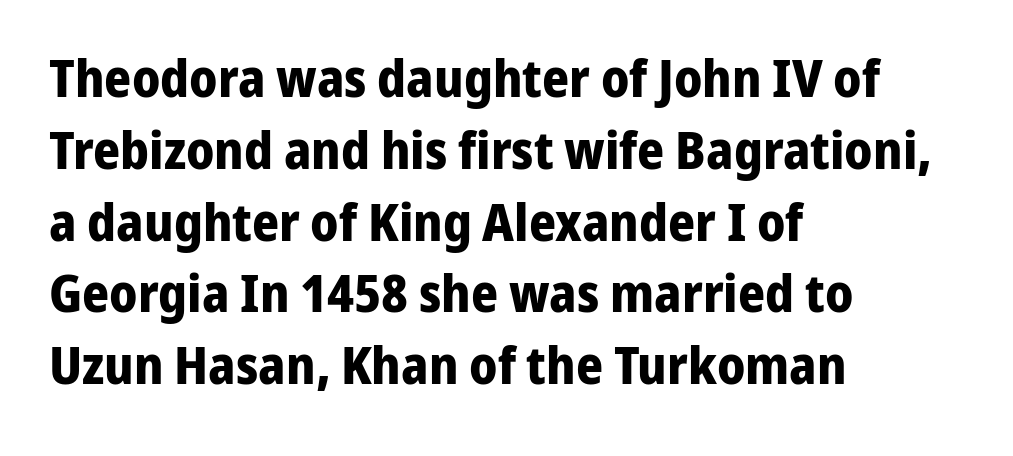
The image shows 52 px bold sans-serif type, upright; set left-aligned, normal line spacing (1.38x), normal letter spacing, not underlined; low stroke contrast and a medium x-height.
